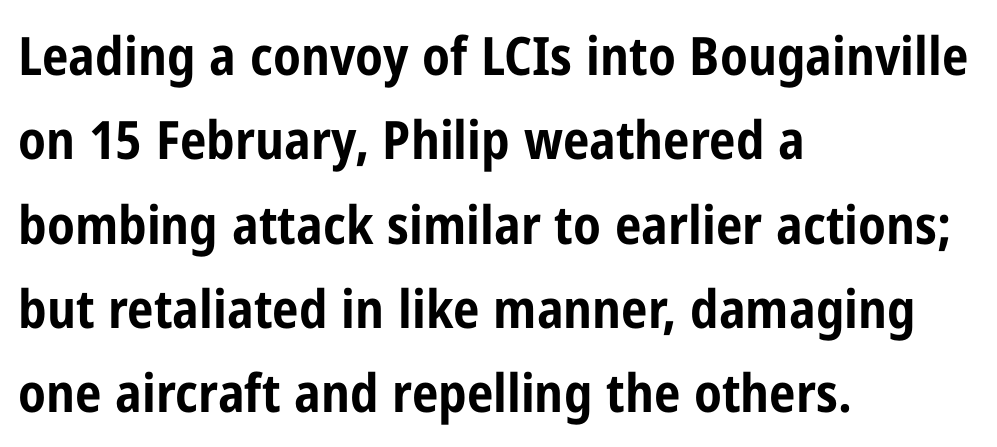
The image shows 53 px bold, condensed sans-serif type, upright; set left-aligned, normal line spacing (1.59x), normal letter spacing, not underlined; low stroke contrast and a medium x-height.
